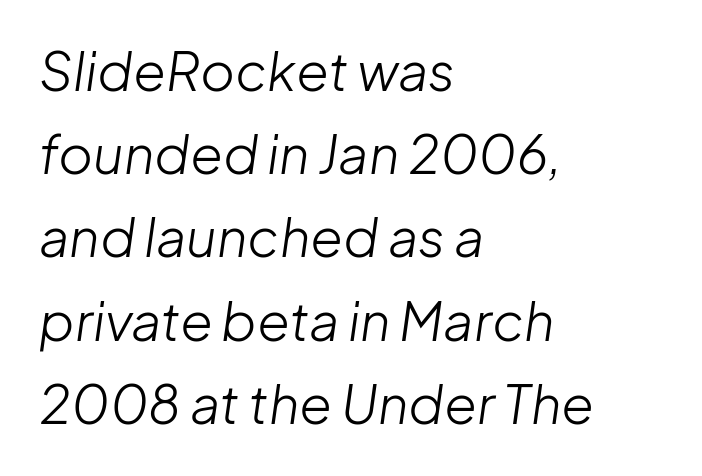
The image shows 53 px light type, italic (leaning right); set left-aligned, normal line spacing (1.57x), normal letter spacing, not underlined; low stroke contrast and a medium x-height.
